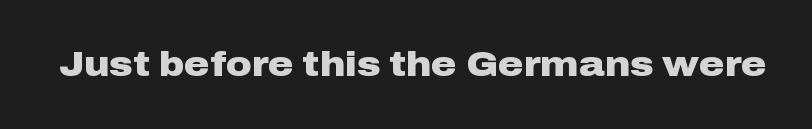
This sample uses plain, unmodified letter spacing. Designer's note — italics off, roman on. Serif or sans? Sans — the stroke terminals are bare. Notice how thick the strokes are: this is what a full bold looks like. Character widths vary here, with narrow letters taking less room than wide ones.
